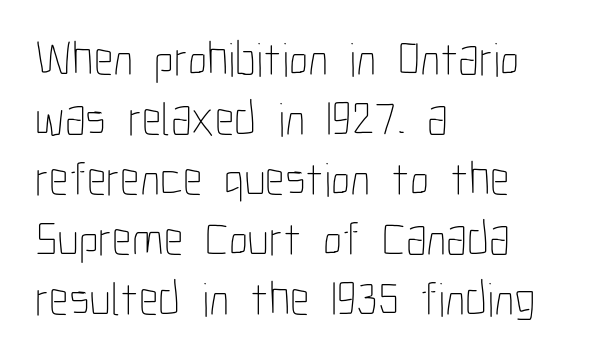
Q: Is the text bold? A: No.
Q: Is the text italic (slanted)? A: No, it is upright.
Q: Is the text underlined? A: No.
Q: How is the paragraph aligned? A: Left-aligned.
Q: Is the spacing between letters normal or unusually wide? A: Normal.
Q: Is the spacing between lines tight, normal or loose? A: Normal.
Q: Width (condensed, normal, or wide)? A: Condensed.
Q: Stroke contrast? A: Low.
Q: x-height? A: Medium.
Q: Monospaced? A: No.
